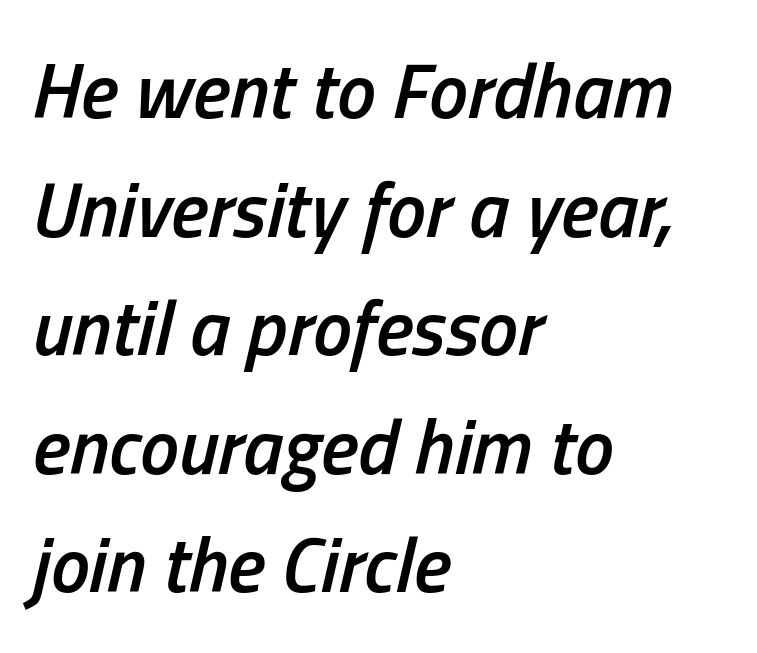
Q: Is the text bold? A: Semi-bold.
Q: Is the text italic (slanted)? A: Yes, it leans right by about 13 degrees.
Q: Is the text underlined? A: No.
Q: How is the paragraph aligned? A: Left-aligned.
Q: Is the spacing between letters normal or unusually wide? A: Normal.
Q: Is the spacing between lines tight, normal or loose? A: Normal.
Q: Width (condensed, normal, or wide)? A: Condensed.
Q: Stroke contrast? A: Low.
Q: x-height? A: Medium.
Q: Monospaced? A: No.
